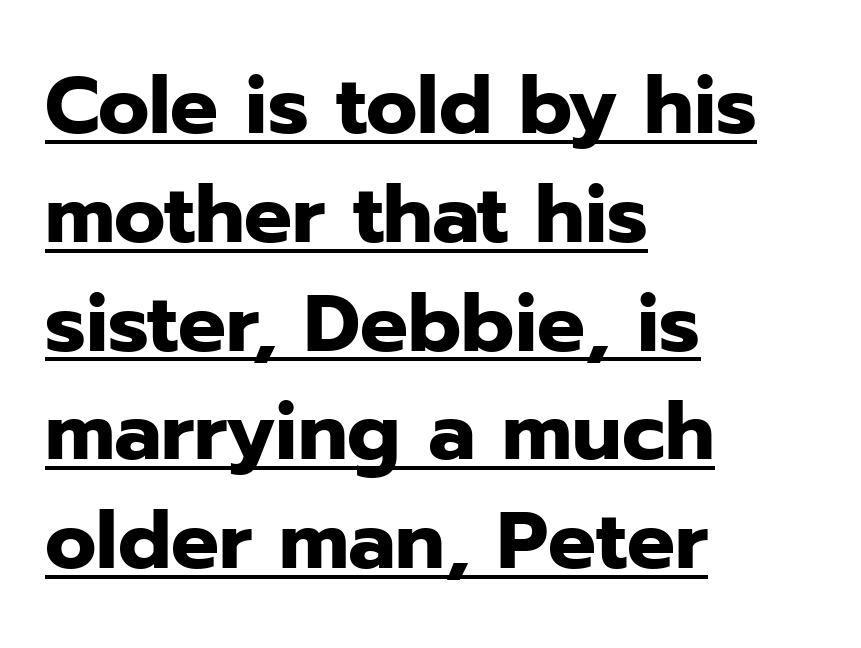
Q: Is the text bold? A: Yes.
Q: Is the text italic (slanted)? A: No, it is upright.
Q: Is the typeface a serif or a sans-serif typeface? A: Sans-serif.
Q: Is the text underlined? A: Yes.
Q: How is the paragraph aligned? A: Left-aligned.
Q: Is the spacing between letters normal or unusually wide? A: Normal.
Q: Is the spacing between lines tight, normal or loose? A: Normal.
Q: Width (condensed, normal, or wide)? A: Normal.
Q: Stroke contrast? A: Low.
Q: x-height? A: Medium.
Q: Monospaced? A: No.
